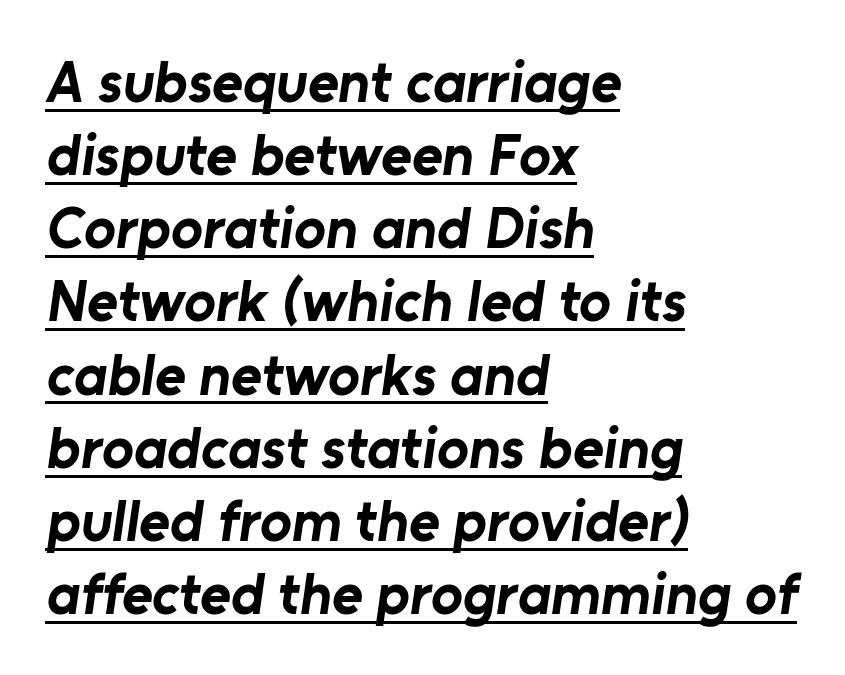
The passage is arranged the way most books set body copy — flush left. Caption: lettering with a line underneath. These lines are rendered in a variable-pitch font. The font is running at its bold setting. Students, note that the glyphs here touch the page at normal intervals. A sans-serif font was chosen for this passage.
